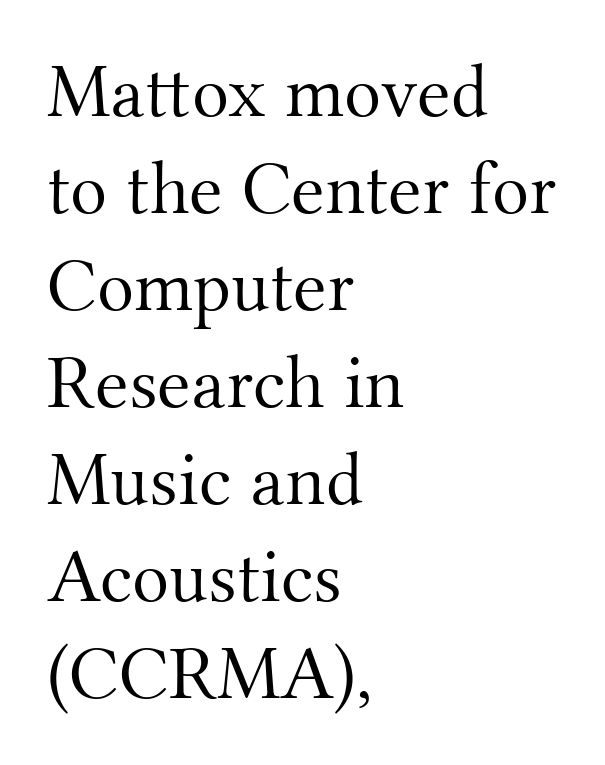
{"serif": "yes", "italic": "no", "bold": "no", "weight": "light", "width": "normal", "stroke_contrast": "medium", "x_height": "small", "monospaced": "no", "underline": "no", "align": "left", "line_spacing": "normal", "line_spacing_ratio": 1.26, "letter_spacing": "normal", "letter_spacing_em": 0.0, "glyph_px": 77}
